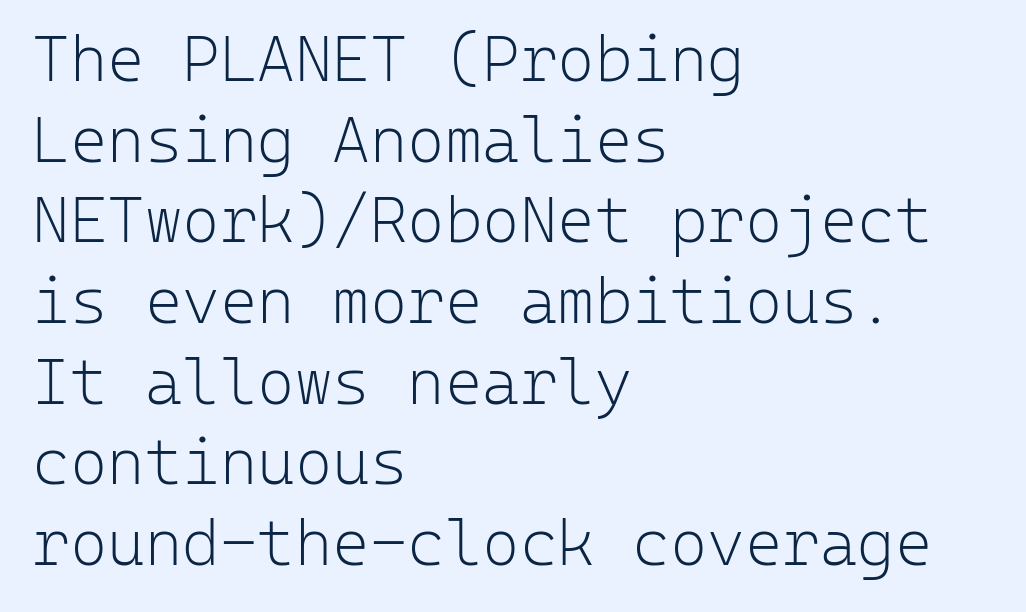
The letters sit at their default tracking, neither squeezed nor spread. Here the designer chose a console-style face with uniform glyph widths. Every character sits straight up, as roman type does. Are there feet on the stems? There aren't — it's a sans. Caption: multi-line text, flush left, ragged right. Type without underlining.
